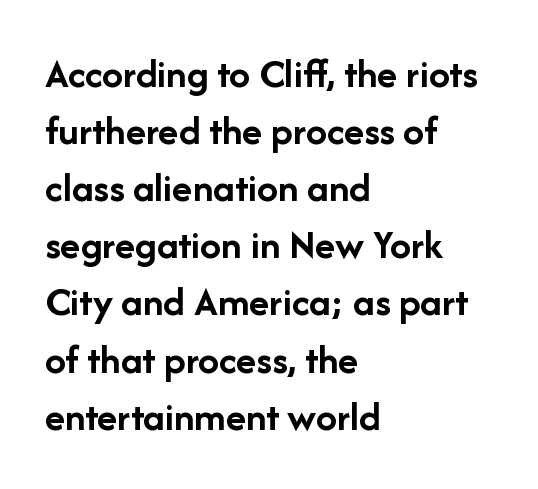
Q: Is the text bold? A: Yes.
Q: Is the text italic (slanted)? A: No, it is upright.
Q: Is the typeface a serif or a sans-serif typeface? A: Sans-serif.
Q: Is the text underlined? A: No.
Q: How is the paragraph aligned? A: Left-aligned.
Q: Is the spacing between letters normal or unusually wide? A: Normal.
Q: Is the spacing between lines tight, normal or loose? A: Normal.
Q: Width (condensed, normal, or wide)? A: Normal.
Q: Stroke contrast? A: Low.
Q: x-height? A: Medium.
Q: Monospaced? A: No.
